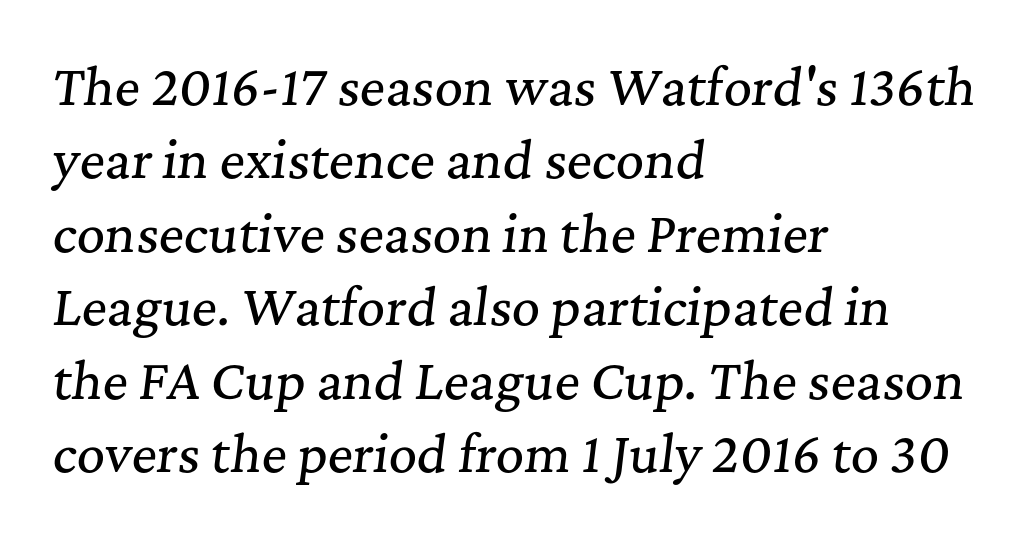
The space directly below the letters is spotless. The rag falls on the right side of this text block. Look at the tracking — it's just the regular setting, nothing added. This block has exactly the height ordinary leading produces. Examine the stroke ends and you'll spot serifs. An italicized treatment has been applied to the whole sample.
